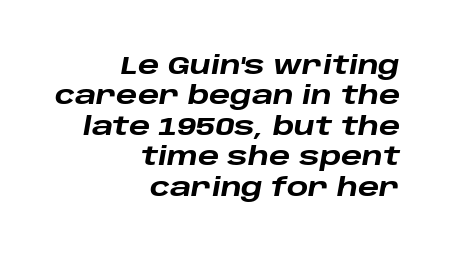
The image shows 25 px bold type, italic (leaning right); set right-aligned, line spacing 1.22x, normal letter spacing, not underlined.
